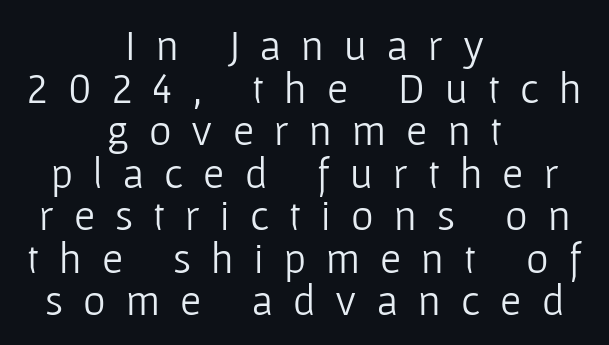
{"serif": "no", "italic": "no", "bold": "no", "weight": "light", "width": "normal", "stroke_contrast": "low", "x_height": "medium", "monospaced": "no", "underline": "no", "align": "center", "line_spacing": "tight", "line_spacing_ratio": 0.99, "letter_spacing": "wide", "letter_spacing_em": 0.47, "glyph_px": 43}
